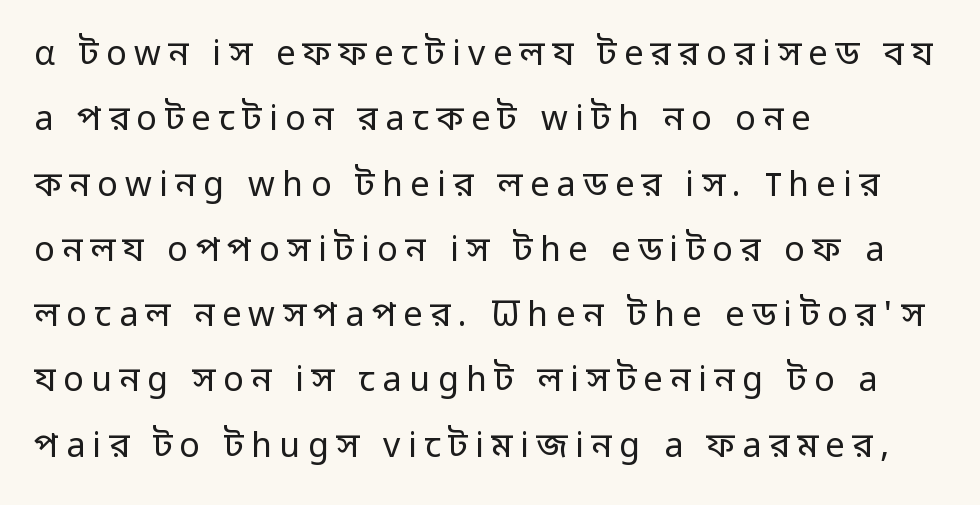
Here the glyphs are tracked loosely, breaking word shapes into spaced letters. These lines were composed using upright roman letters. This sample is left-justified, so line endings fall wherever the words run out. Is there much room between lines? Yes — plenty of vertical air separates them. Quick note: underline off. Is this a fixed-width face? No — the glyphs have proportional, varying widths.
